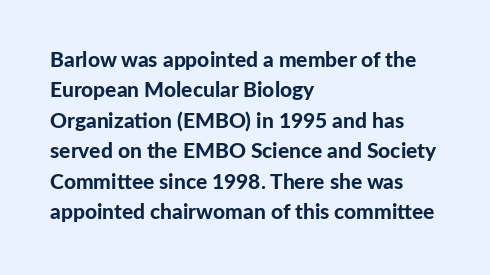
Q: Is the text bold? A: Yes.
Q: Is the text italic (slanted)? A: No, it is upright.
Q: Is the text underlined? A: No.
Q: How is the paragraph aligned? A: Left-aligned.
Q: Is the spacing between letters normal or unusually wide? A: Normal.
Q: Is the spacing between lines tight, normal or loose? A: Normal.
